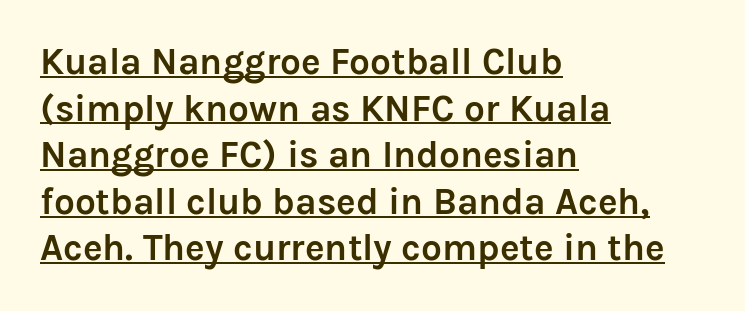
The image shows 37 px semibold sans-serif type, upright; set left-aligned, normal line spacing (1.26x), normal letter spacing, underlined; low stroke contrast and a medium x-height.
